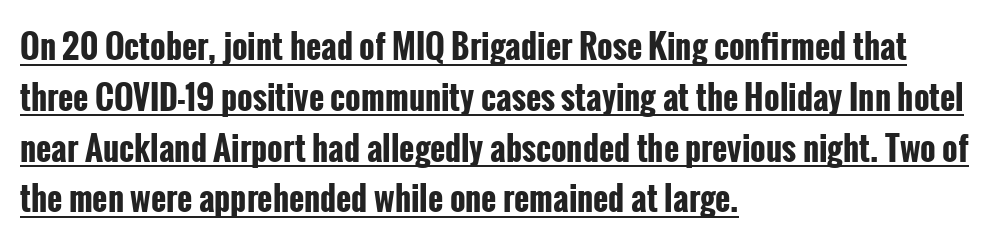
Q: Is the text bold? A: Yes.
Q: Is the text italic (slanted)? A: No, it is upright.
Q: Is the typeface a serif or a sans-serif typeface? A: Sans-serif.
Q: Is the text underlined? A: Yes.
Q: How is the paragraph aligned? A: Left-aligned.
Q: Is the spacing between letters normal or unusually wide? A: Normal.
Q: Is the spacing between lines tight, normal or loose? A: Normal.
Q: Width (condensed, normal, or wide)? A: Condensed.
Q: Stroke contrast? A: Low.
Q: x-height? A: Medium.
Q: Monospaced? A: No.
